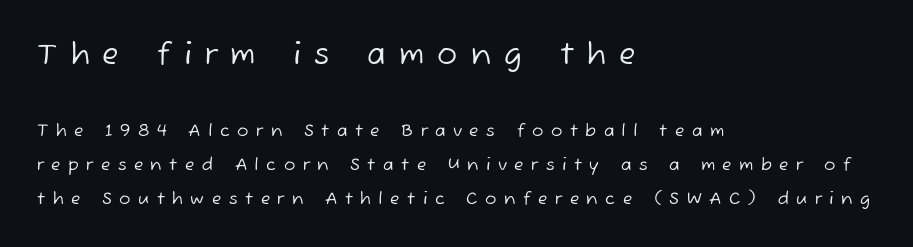
The image shows 30 px regular-weight sans-serif type; set left-aligned, loose line spacing (1.98x), unusually wide letter spacing (+0.44 em), not underlined; the first (top) block is 1.76x larger; low stroke contrast and a medium x-height.
